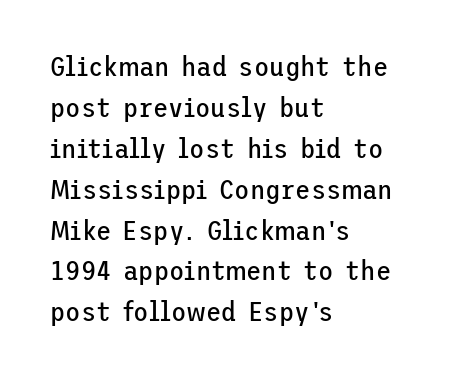
The image shows 28 px regular-weight sans-serif type, upright; set left-aligned, normal line spacing (1.46x), normal letter spacing, not underlined; low stroke contrast and a medium x-height.
